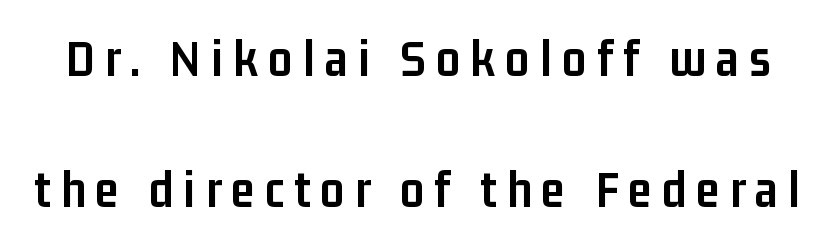
Q: Is the text bold? A: Yes.
Q: Is the text italic (slanted)? A: No, it is upright.
Q: Is the typeface a serif or a sans-serif typeface? A: Sans-serif.
Q: Is the text underlined? A: No.
Q: Is the spacing between lines tight, normal or loose? A: Loose.
Q: Width (condensed, normal, or wide)? A: Condensed.
Q: Stroke contrast? A: Low.
Q: x-height? A: Medium.
Q: Monospaced? A: No.
